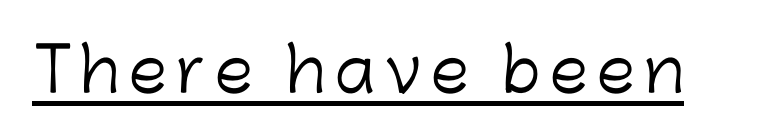
The image shows 61 px light sans-serif type, upright; set underlined; low stroke contrast and a medium x-height.
